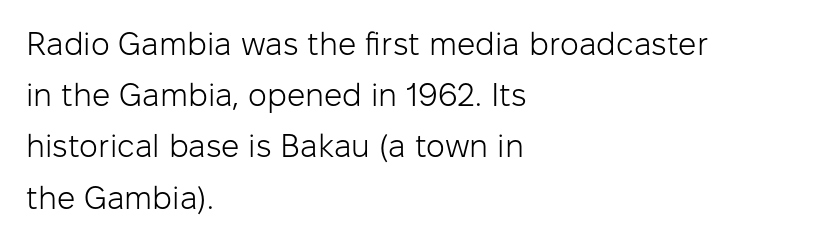
The space between consecutive lines is moderate. Look at the bottom of the vertical strokes: they stop flat, with no serifs. Horizontally, the lines are justified to the leading edge only. Do the characters align in a grid? No, the font is proportional.
